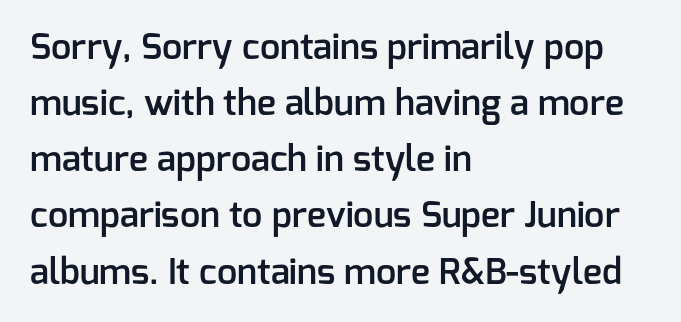
{"serif": "no", "italic": "no", "bold": "semi", "weight": "semibold", "width": "normal", "stroke_contrast": "low", "x_height": "medium", "monospaced": "no", "underline": "no", "align": "left", "line_spacing": "normal", "line_spacing_ratio": 1.56, "letter_spacing": "normal", "letter_spacing_em": 0.0, "glyph_px": 36}
